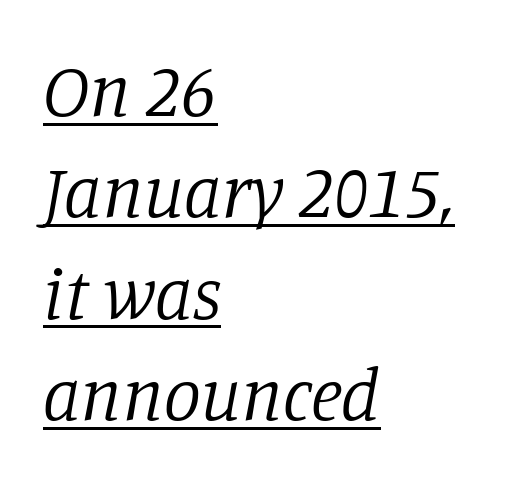
Q: Is the text bold? A: No.
Q: Is the text italic (slanted)? A: Yes, it leans right by about 11 degrees.
Q: Is the typeface a serif or a sans-serif typeface? A: Serif.
Q: Is the text underlined? A: Yes.
Q: How is the paragraph aligned? A: Left-aligned.
Q: Is the spacing between letters normal or unusually wide? A: Normal.
Q: Is the spacing between lines tight, normal or loose? A: Normal.
Q: Width (condensed, normal, or wide)? A: Normal.
Q: Stroke contrast? A: Low.
Q: x-height? A: Large.
Q: Monospaced? A: No.
